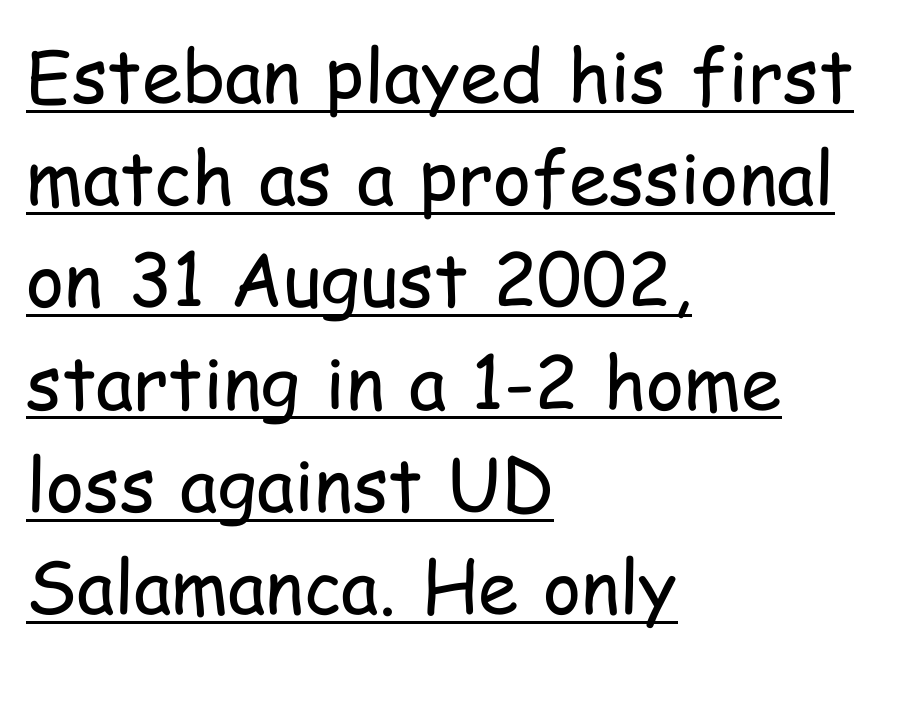
{"serif": "no", "italic": "no", "bold": "no", "weight": "regular", "width": "condensed", "stroke_contrast": "low", "x_height": "medium", "monospaced": "no", "underline": "yes", "align": "left", "line_spacing": "normal", "line_spacing_ratio": 1.4, "letter_spacing": "normal", "letter_spacing_em": 0.0, "glyph_px": 73}
